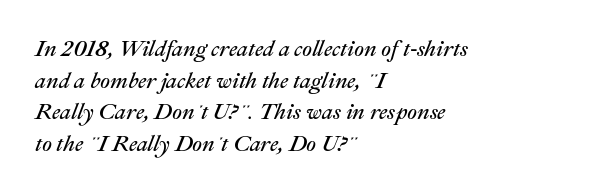
These lines keep a tight, regular rhythm from letter to letter. Stroke thickness stays within the range of a standard reading face or lighter. Characters are canted at an angle relative to the baseline's perpendicular. A classic flush-left, rag-right setting is used for this passage. Compared with typical paragraphs, the rows here are spaced about the same.
